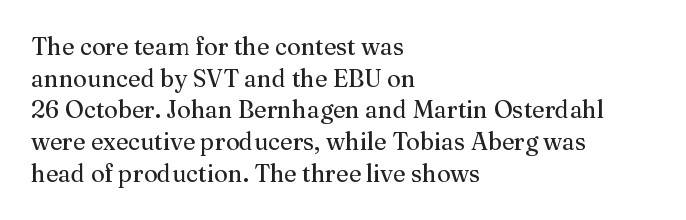
Leftover space on each line is placed entirely after the last word. The typesetting does not lean heavy: it is not bold. Honestly, the letter spacing is just normal — you wouldn't notice it. Underline: absent. If you drew a line through each stem, it would be perfectly vertical.
